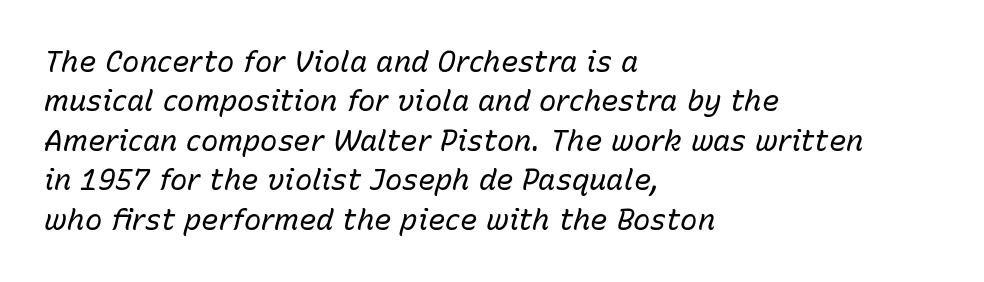
A student would call this left alignment; a typographer would say flush left, rag right. The text carries the slant typical of an italic or oblique font. Think of a printed novel: that variable character pitch is what you see here. Honestly, the letter spacing is just normal — you wouldn't notice it.
